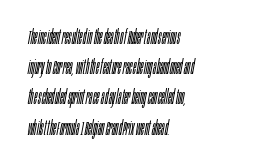
Q: Is the text bold? A: No.
Q: Is the text italic (slanted)? A: Yes, it leans right by about 10 degrees.
Q: Is the text underlined? A: No.
Q: How is the paragraph aligned? A: Left-aligned.
Q: Is the spacing between letters normal or unusually wide? A: Normal.
Q: Is the spacing between lines tight, normal or loose? A: Normal.
